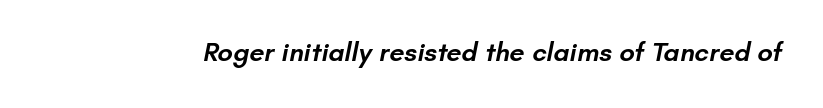
Q: Is the text bold? A: Semi-bold.
Q: Is the text underlined? A: No.
Q: Is the spacing between letters normal or unusually wide? A: Normal.
